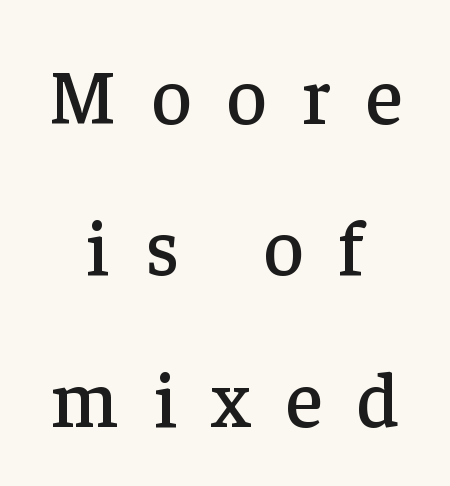
The image shows 78 px serif type, upright; set centered, loose line spacing (1.94x), unusually wide letter spacing (+0.45 em), not underlined; low stroke contrast and a medium x-height.
